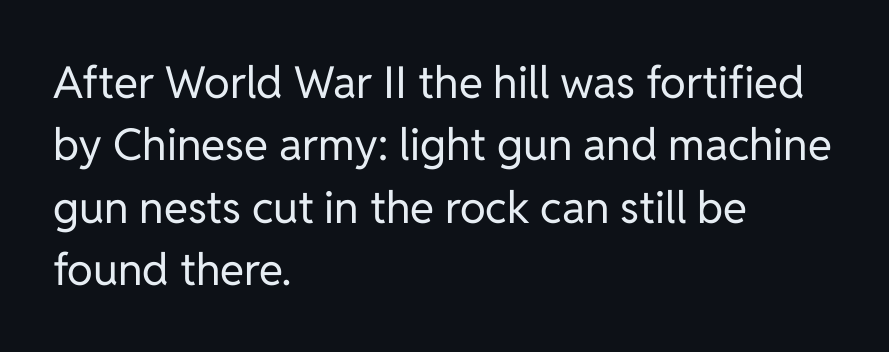
The image shows 44 px regular-weight sans-serif type, upright; set left-aligned, normal line spacing (1.42x), normal letter spacing, not underlined; low stroke contrast and a medium x-height.
